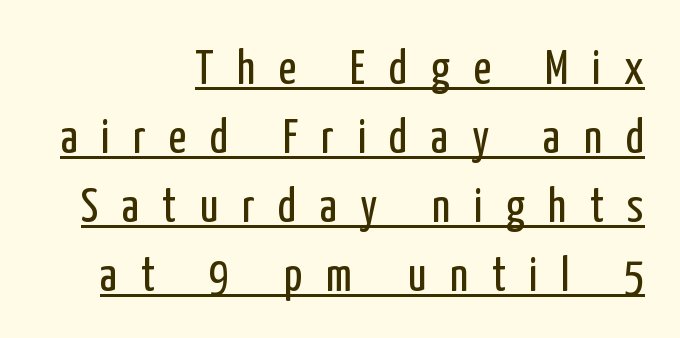
This sample uses a sans-serif face. Think of a printed novel: that variable character pitch is what you see here. Heaviness? Minimal to ordinary, like unemphasized prose. The typesetter has applied underlining to the passage shown. Vertical strokes here are truly vertical. In terms of leading, this rendering sits right in the middle.
